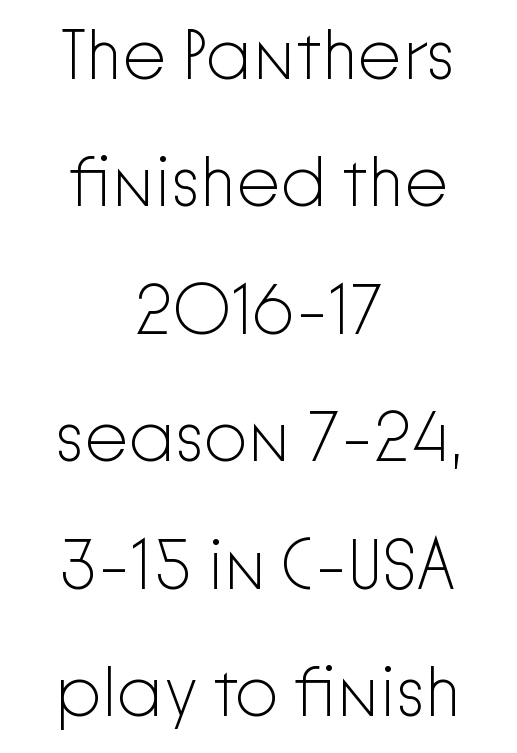
Q: Is the text bold? A: No.
Q: Is the text italic (slanted)? A: No, it is upright.
Q: Is the typeface a serif or a sans-serif typeface? A: Sans-serif.
Q: Is the text underlined? A: No.
Q: How is the paragraph aligned? A: Centered.
Q: Is the spacing between letters normal or unusually wide? A: Normal.
Q: Width (condensed, normal, or wide)? A: Normal.
Q: Stroke contrast? A: Low.
Q: x-height? A: Medium.
Q: Monospaced? A: No.
